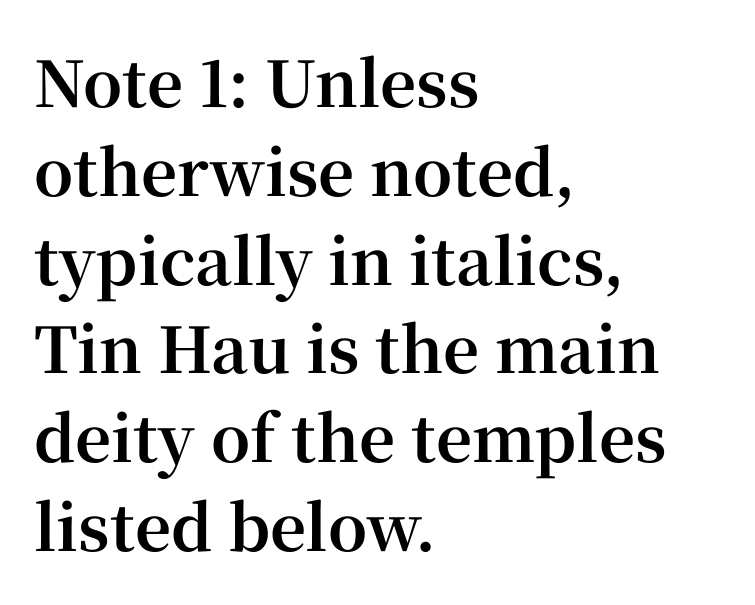
Q: Is the text bold? A: Yes.
Q: Is the text italic (slanted)? A: No, it is upright.
Q: Is the typeface a serif or a sans-serif typeface? A: Serif.
Q: Is the text underlined? A: No.
Q: How is the paragraph aligned? A: Left-aligned.
Q: Is the spacing between letters normal or unusually wide? A: Normal.
Q: Is the spacing between lines tight, normal or loose? A: Normal.
Q: Width (condensed, normal, or wide)? A: Normal.
Q: Stroke contrast? A: High.
Q: x-height? A: Medium.
Q: Monospaced? A: No.
